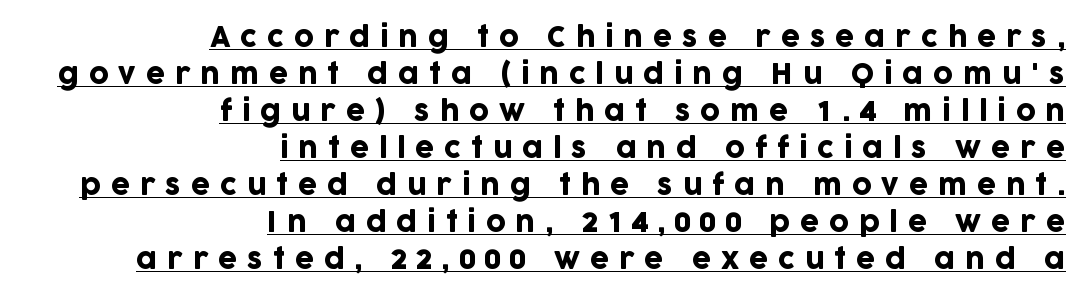
Q: Is the text italic (slanted)? A: No, it is upright.
Q: Is the text underlined? A: Yes.
Q: How is the paragraph aligned? A: Right-aligned.
Q: Is the spacing between letters normal or unusually wide? A: Unusually wide.
Q: Is the spacing between lines tight, normal or loose? A: Normal.
